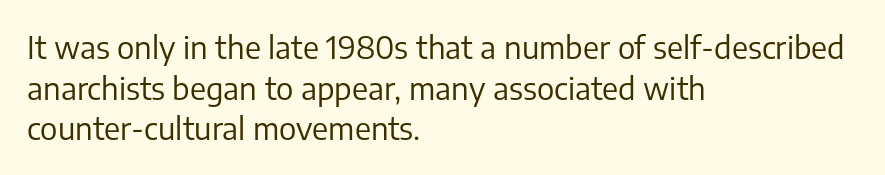
Q: Is the text bold? A: No.
Q: Is the text italic (slanted)? A: No, it is upright.
Q: Is the typeface a serif or a sans-serif typeface? A: Sans-serif.
Q: Is the text underlined? A: No.
Q: How is the paragraph aligned? A: Left-aligned.
Q: Is the spacing between letters normal or unusually wide? A: Normal.
Q: Is the spacing between lines tight, normal or loose? A: Normal.
Q: Width (condensed, normal, or wide)? A: Normal.
Q: Stroke contrast? A: Low.
Q: x-height? A: Medium.
Q: Monospaced? A: No.
